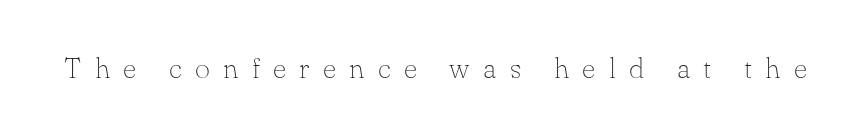
Q: Is the text bold? A: No.
Q: Is the text italic (slanted)? A: No, it is upright.
Q: Is the typeface a serif or a sans-serif typeface? A: Serif.
Q: Is the text underlined? A: No.
Q: Is the spacing between letters normal or unusually wide? A: Unusually wide.
Q: Width (condensed, normal, or wide)? A: Normal.
Q: Stroke contrast? A: Low.
Q: x-height? A: Small.
Q: Monospaced? A: No.
